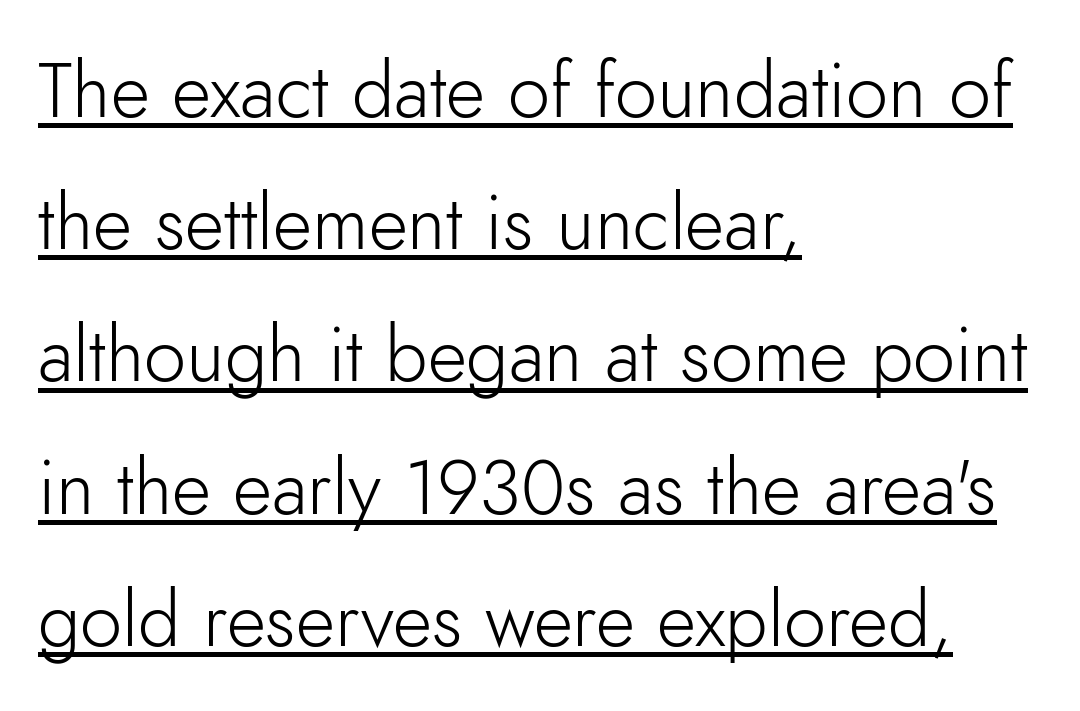
Standard letterfit; no display-style spreading of the glyphs. Heaviness? Minimal to ordinary, like unemphasized prose. Looks like regular typesetting: each glyph gets only the width it needs. This is sans-serif lettering, the kind often seen on screens and signage. Line beginnings align vertically; line endings do not. Like a heading marked for emphasis, these lines bear an underscore.
